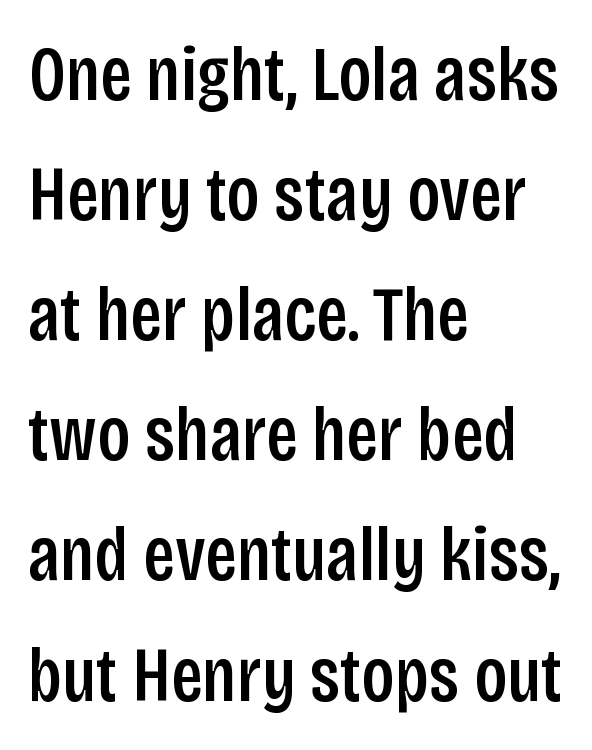
{"serif": "no", "italic": "no", "width": "condensed", "stroke_contrast": "low", "x_height": "large", "monospaced": "no", "underline": "no", "align": "left", "line_spacing": "normal", "line_spacing_ratio": 1.56, "letter_spacing": "normal", "letter_spacing_em": 0.0, "glyph_px": 77}
